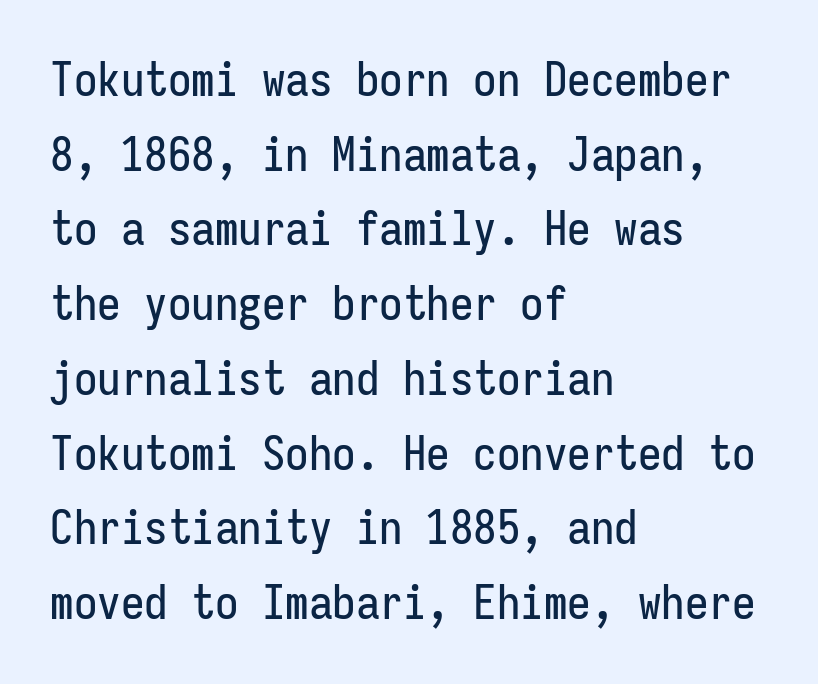
{"serif": "no", "italic": "no", "width": "condensed", "stroke_contrast": "low", "x_height": "medium", "monospaced": "yes", "underline": "no", "align": "left", "line_spacing": "normal", "line_spacing_ratio": 1.59, "letter_spacing": "normal", "letter_spacing_em": 0.0, "glyph_px": 47}
